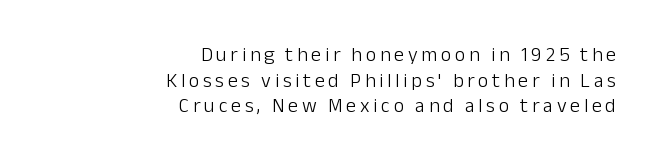
{"italic": "no", "bold": "no", "underline": "no", "align": "right", "line_spacing": "normal", "line_spacing_ratio": 1.28, "glyph_px": 20}
